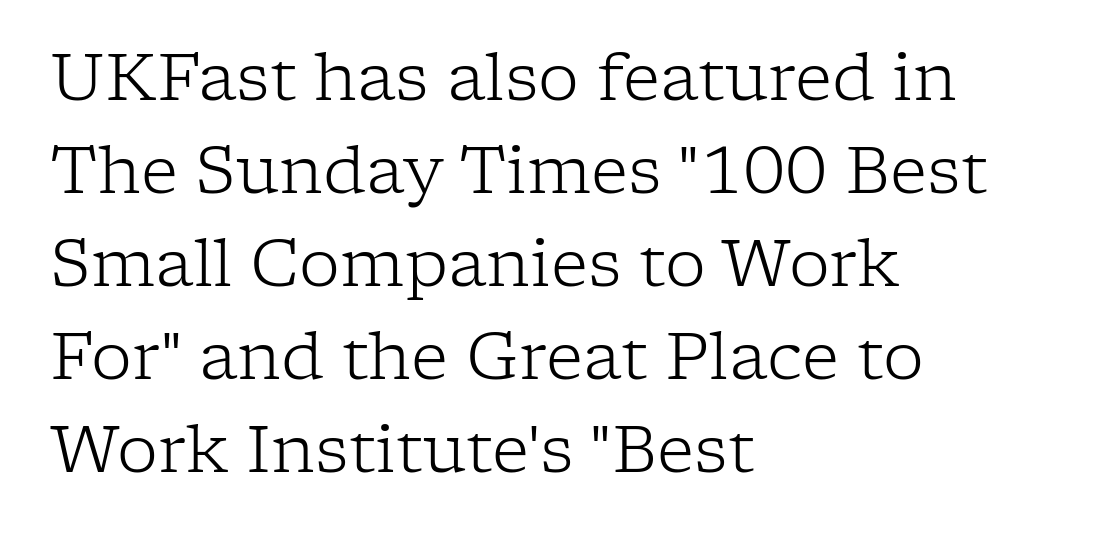
The image shows 65 px light serif type, upright; set left-aligned, normal line spacing (1.43x), normal letter spacing, not underlined; low stroke contrast and a medium x-height.
